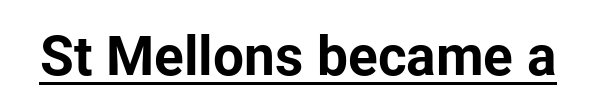
The typesetting leans heavy: a genuine bold. There is no visible air inserted between adjacent glyphs. A baseline rule has been typeset under these characters. Stroke terminals: plain, sans-serif.
